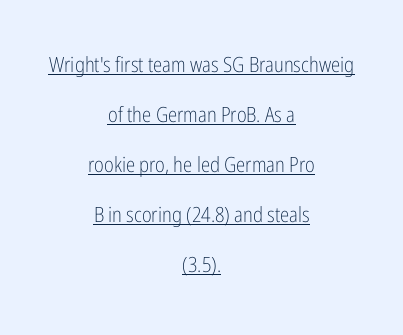
The lines in this sample share a center point and differ in where they start and stop. Vertically, the passage feels expansive, rows floating well apart. Designer's note — italics off, roman on. The lettering is marked with a stroke running underneath it.
